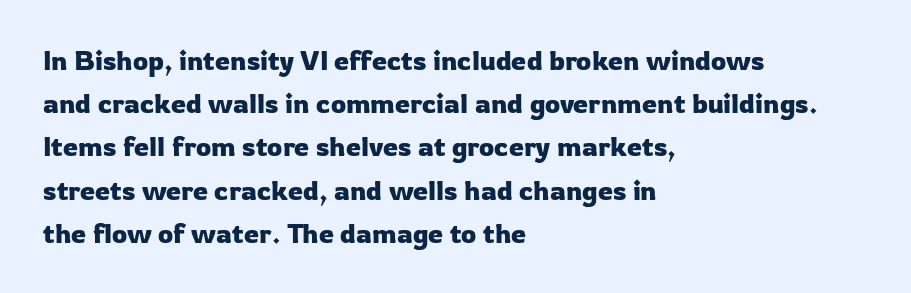
The image shows 27 px text type, upright; set left-aligned, normal line spacing (1.6x), normal letter spacing, not underlined.
